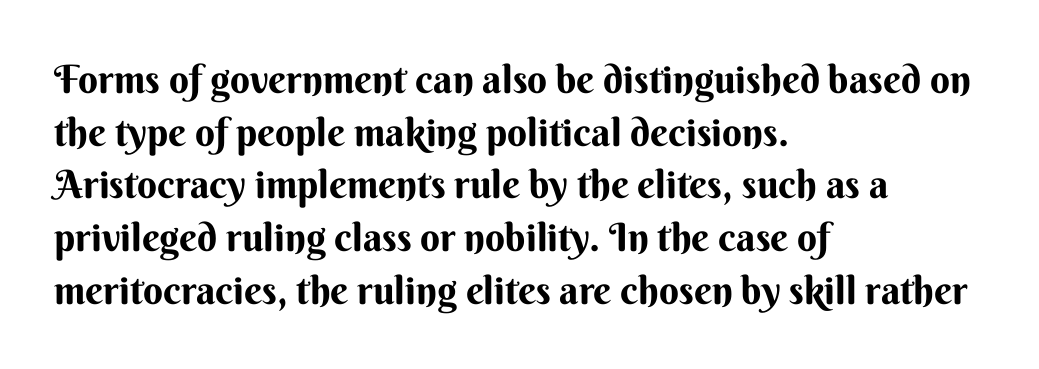
Q: Is the text bold? A: Yes.
Q: Is the text italic (slanted)? A: No, it is upright.
Q: Is the typeface a serif or a sans-serif typeface? A: Sans-serif.
Q: Is the text underlined? A: No.
Q: How is the paragraph aligned? A: Left-aligned.
Q: Is the spacing between letters normal or unusually wide? A: Normal.
Q: Is the spacing between lines tight, normal or loose? A: Normal.
Q: Width (condensed, normal, or wide)? A: Normal.
Q: Stroke contrast? A: Medium.
Q: x-height? A: Small.
Q: Monospaced? A: No.
